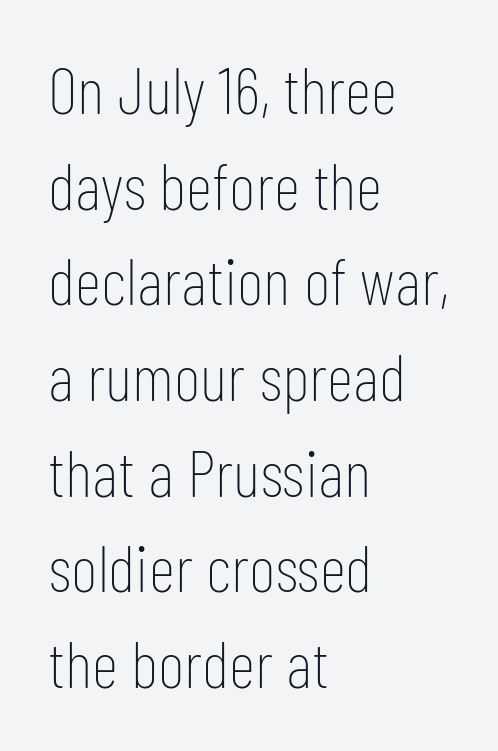
Q: Is the text bold? A: No.
Q: Is the text italic (slanted)? A: No, it is upright.
Q: Is the typeface a serif or a sans-serif typeface? A: Sans-serif.
Q: Is the text underlined? A: No.
Q: How is the paragraph aligned? A: Left-aligned.
Q: Is the spacing between letters normal or unusually wide? A: Normal.
Q: Is the spacing between lines tight, normal or loose? A: Normal.
Q: Width (condensed, normal, or wide)? A: Condensed.
Q: Stroke contrast? A: Low.
Q: x-height? A: Medium.
Q: Monospaced? A: No.
